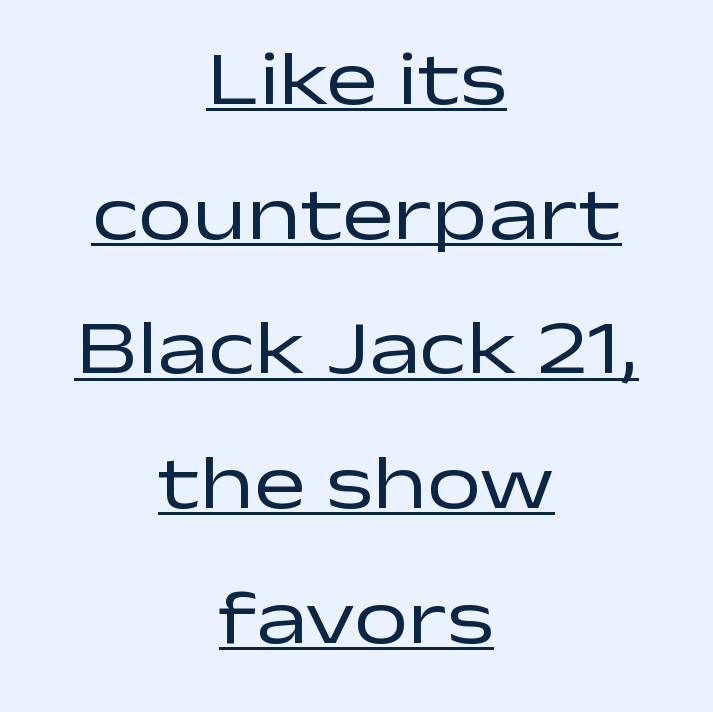
Q: Is the text bold? A: No.
Q: Is the text italic (slanted)? A: No, it is upright.
Q: Is the typeface a serif or a sans-serif typeface? A: Sans-serif.
Q: Is the text underlined? A: Yes.
Q: How is the paragraph aligned? A: Centered.
Q: Is the spacing between letters normal or unusually wide? A: Normal.
Q: Width (condensed, normal, or wide)? A: Wide.
Q: Stroke contrast? A: Low.
Q: x-height? A: Medium.
Q: Monospaced? A: No.
